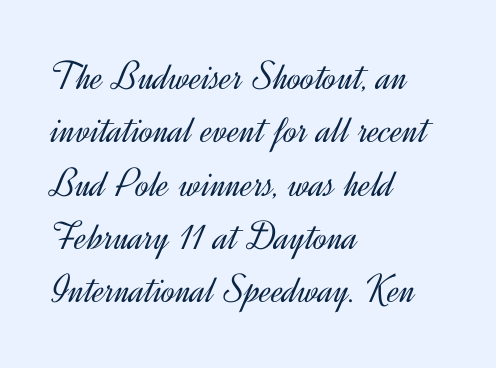
The image shows 41 px light sans-serif type; set left-aligned, normal line spacing (1.3x), normal letter spacing, not underlined; a small x-height.
